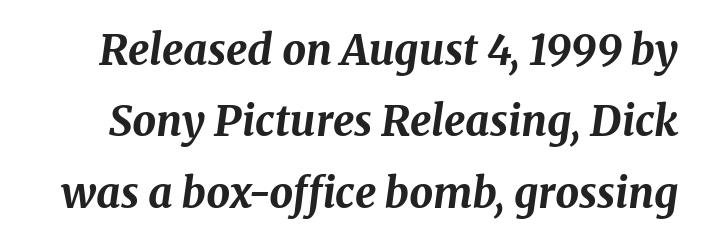
{"italic": "yes", "lean": "right", "slant_degrees": 8, "bold": "yes", "weight": "bold", "width": "normal", "stroke_contrast": "medium", "x_height": "medium", "monospaced": "no", "underline": "no", "line_spacing": "normal", "line_spacing_ratio": 1.7, "letter_spacing": "normal", "letter_spacing_em": 0.0, "glyph_px": 42}
